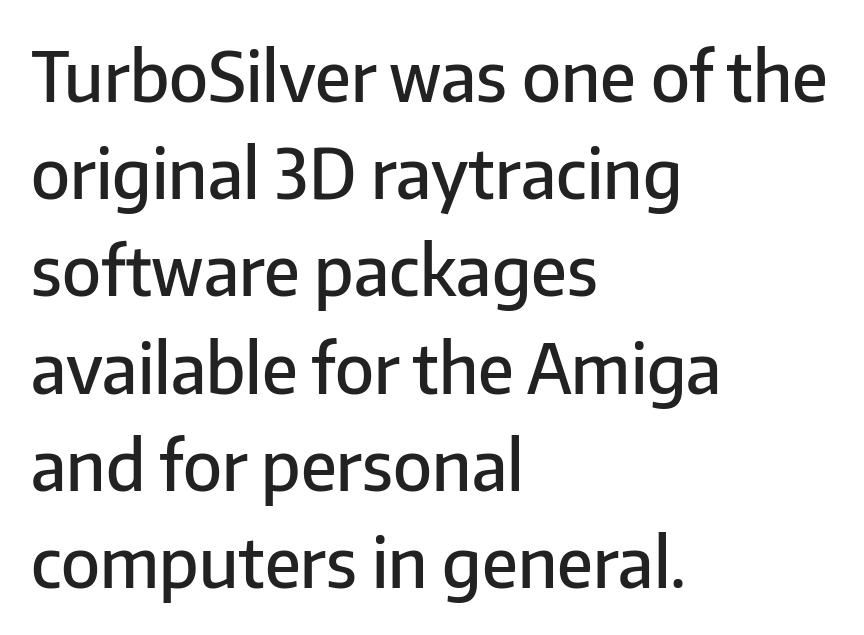
Q: Is the text bold? A: Semi-bold.
Q: Is the text italic (slanted)? A: No, it is upright.
Q: Is the typeface a serif or a sans-serif typeface? A: Sans-serif.
Q: Is the text underlined? A: No.
Q: How is the paragraph aligned? A: Left-aligned.
Q: Is the spacing between letters normal or unusually wide? A: Normal.
Q: Is the spacing between lines tight, normal or loose? A: Normal.
Q: Width (condensed, normal, or wide)? A: Normal.
Q: Stroke contrast? A: Low.
Q: x-height? A: Medium.
Q: Monospaced? A: No.
